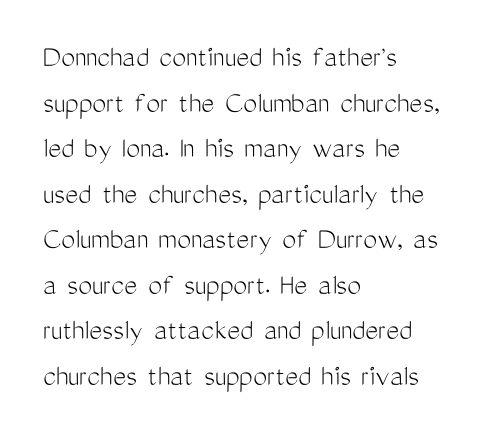
{"serif": "no", "italic": "no", "bold": "no", "weight": "light", "width": "condensed", "stroke_contrast": "medium", "x_height": "medium", "monospaced": "no", "underline": "no", "align": "left", "line_spacing": "normal", "line_spacing_ratio": 1.47, "letter_spacing": "normal", "letter_spacing_em": 0.0, "glyph_px": 31}
